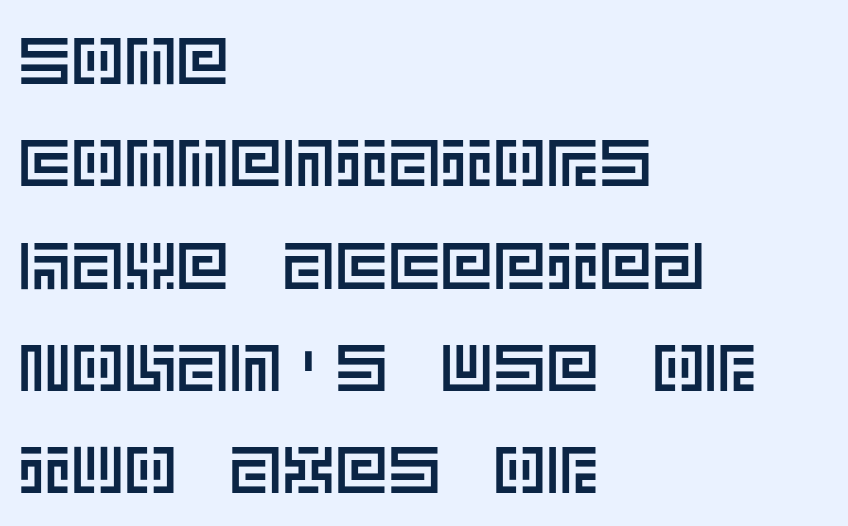
Q: Is the text italic (slanted)? A: No, it is upright.
Q: Is the text underlined? A: No.
Q: How is the paragraph aligned? A: Left-aligned.
Q: Is the spacing between letters normal or unusually wide? A: Normal.
Q: Is the spacing between lines tight, normal or loose? A: Normal.
Q: Width (condensed, normal, or wide)? A: Normal.
Q: x-height? A: Large.
